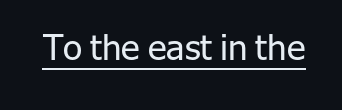
Q: Is the text bold? A: No.
Q: Is the text italic (slanted)? A: No, it is upright.
Q: Is the typeface a serif or a sans-serif typeface? A: Sans-serif.
Q: Is the text underlined? A: Yes.
Q: Is the spacing between letters normal or unusually wide? A: Normal.
Q: Width (condensed, normal, or wide)? A: Normal.
Q: Stroke contrast? A: Low.
Q: x-height? A: Medium.
Q: Monospaced? A: No.
